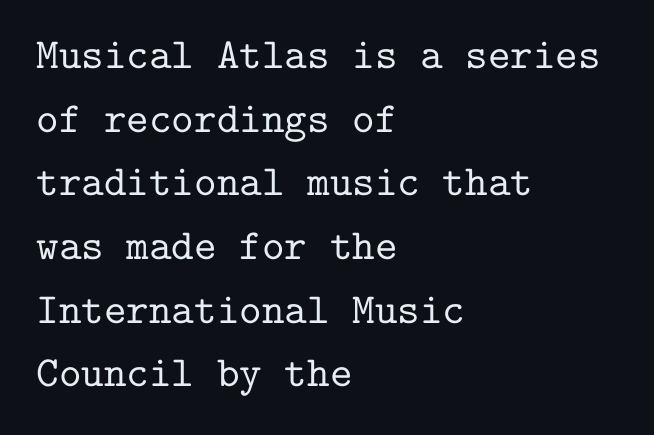
The image shows 43 px serif type, upright, monospaced; set left-aligned, normal line spacing (1.48x), normal letter spacing, not underlined; low stroke contrast and a medium x-height.
